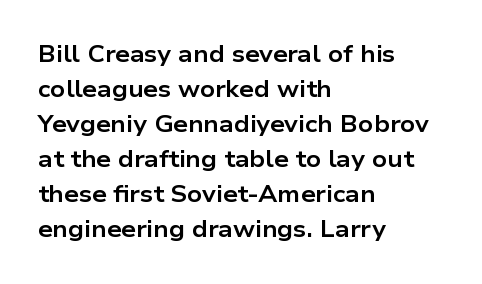
A normal amount of white space separates one row of letters from the next. The lines in this sample share a left origin and differ only in where they stop. Characters follow at the spacing the type designer built in. In terms of weight, the rendering is a true, heavy bold.
